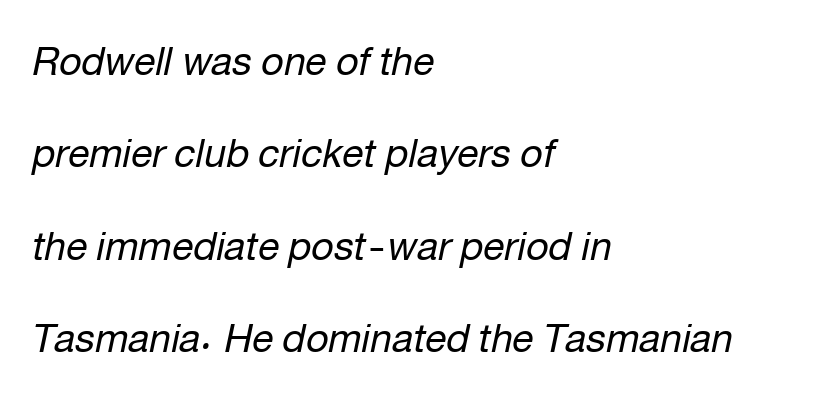
Q: Is the text bold? A: No.
Q: Is the text italic (slanted)? A: Yes, it leans right by about 12 degrees.
Q: Is the text underlined? A: No.
Q: How is the paragraph aligned? A: Left-aligned.
Q: Is the spacing between letters normal or unusually wide? A: Normal.
Q: Is the spacing between lines tight, normal or loose? A: Loose.
Q: Width (condensed, normal, or wide)? A: Normal.
Q: Stroke contrast? A: Low.
Q: x-height? A: Medium.
Q: Monospaced? A: No.
